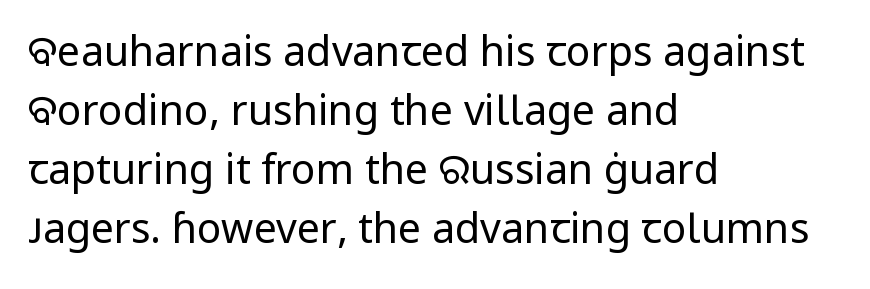
Q: Is the text bold? A: No.
Q: Is the text italic (slanted)? A: No, it is upright.
Q: Is the typeface a serif or a sans-serif typeface? A: Sans-serif.
Q: Is the text underlined? A: No.
Q: How is the paragraph aligned? A: Left-aligned.
Q: Is the spacing between letters normal or unusually wide? A: Normal.
Q: Is the spacing between lines tight, normal or loose? A: Normal.
Q: Width (condensed, normal, or wide)? A: Normal.
Q: Stroke contrast? A: Low.
Q: x-height? A: Medium.
Q: Monospaced? A: No.
